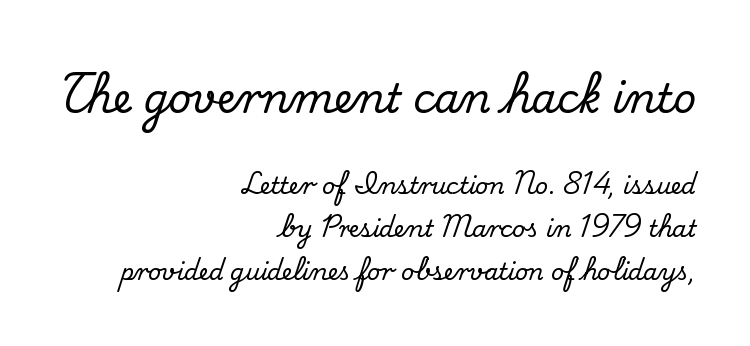
The image shows 40 px serif type; set right-aligned, line spacing 1.87x, normal letter spacing, not underlined; the first (top) block is 1.74x larger; medium stroke contrast and a small x-height.
